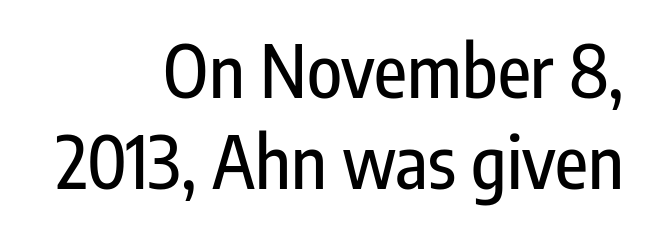
{"serif": "no", "italic": "no", "width": "condensed", "stroke_contrast": "low", "x_height": "medium", "monospaced": "no", "underline": "no", "align": "right", "line_spacing": "normal", "line_spacing_ratio": 1.26, "letter_spacing": "normal", "letter_spacing_em": 0.0, "glyph_px": 72}
